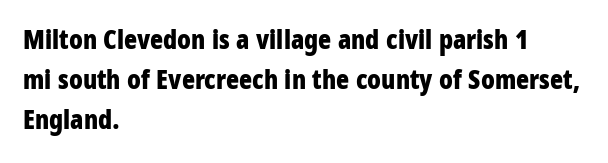
{"italic": "no", "bold": "yes", "underline": "no", "align": "left", "line_spacing": "normal", "line_spacing_ratio": 1.48, "letter_spacing": "normal", "letter_spacing_em": 0.0, "glyph_px": 27}
